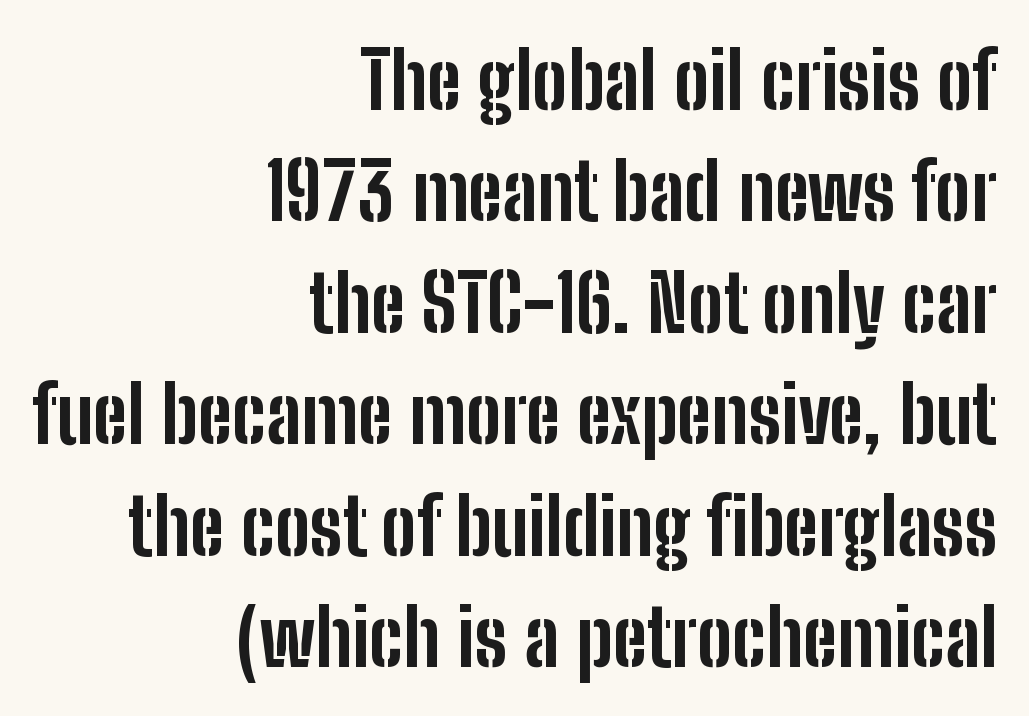
{"serif": "no", "italic": "no", "bold": "yes", "weight": "bold", "width": "condensed", "stroke_contrast": "low", "x_height": "medium", "monospaced": "no", "underline": "no", "align": "right", "line_spacing": "normal", "line_spacing_ratio": 1.41, "letter_spacing": "normal", "letter_spacing_em": 0.0, "glyph_px": 79}
